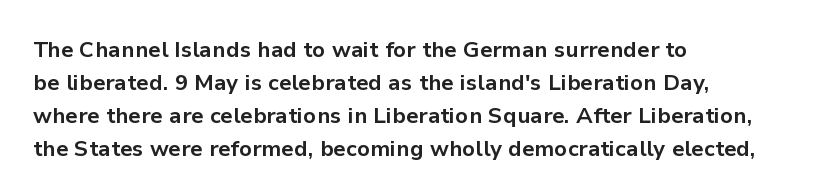
You'd pick this weight for a headline — it's a proper bold. The lettering holds an erect, upright posture throughout. Glance below the letters and you will spot only blank space. Layout note: lines flush left. Characters follow at the spacing the type designer built in. These lines sit exactly where default settings would place them.
